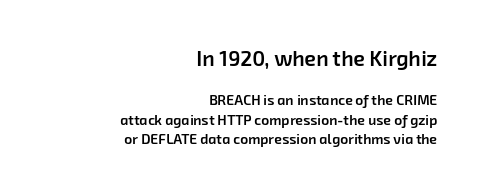
The rows are spaced the way most documents space them. Stems and bowls a touch heavier than normal — semibold. Inter-character spacing is left at the font's built-in metrics. The passage shown begins with its larger block and ends with its smaller one.
